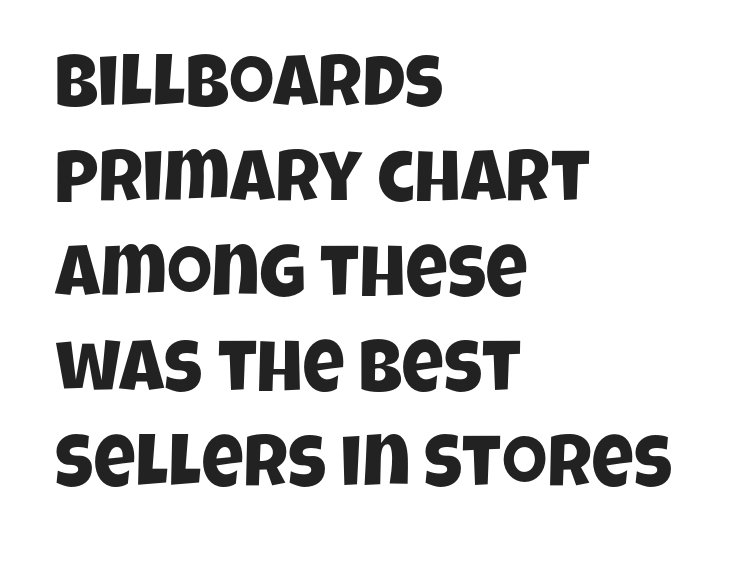
Q: Is the typeface a serif or a sans-serif typeface? A: Sans-serif.
Q: Is the text underlined? A: No.
Q: How is the paragraph aligned? A: Left-aligned.
Q: Is the spacing between letters normal or unusually wide? A: Normal.
Q: Is the spacing between lines tight, normal or loose? A: Normal.
Q: Width (condensed, normal, or wide)? A: Condensed.
Q: Stroke contrast? A: Low.
Q: x-height? A: Large.
Q: Monospaced? A: No.
